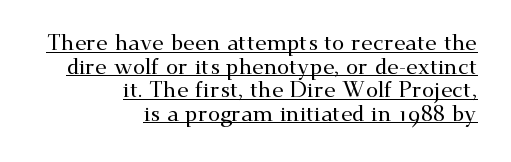
{"italic": "no", "underline": "yes", "align": "right", "line_spacing": "tight", "line_spacing_ratio": 1.07, "letter_spacing": "normal", "letter_spacing_em": 0.0, "glyph_px": 22}
